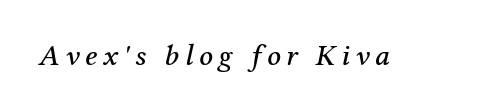
The image shows 30 px serif type, italic (leaning right); set not underlined; medium stroke contrast and a medium x-height.
